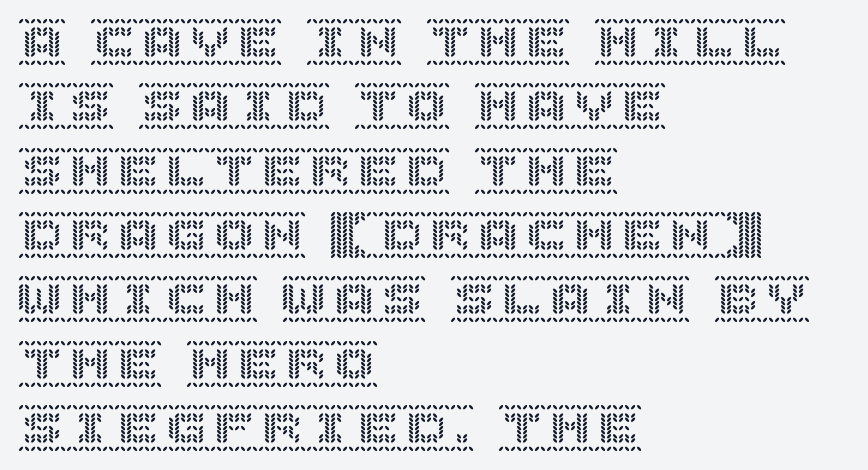
Q: Is the text italic (slanted)? A: No, it is upright.
Q: Is the text underlined? A: No.
Q: How is the paragraph aligned? A: Left-aligned.
Q: Is the spacing between letters normal or unusually wide? A: Normal.
Q: Is the spacing between lines tight, normal or loose? A: Normal.
Q: Width (condensed, normal, or wide)? A: Normal.
Q: x-height? A: Large.
